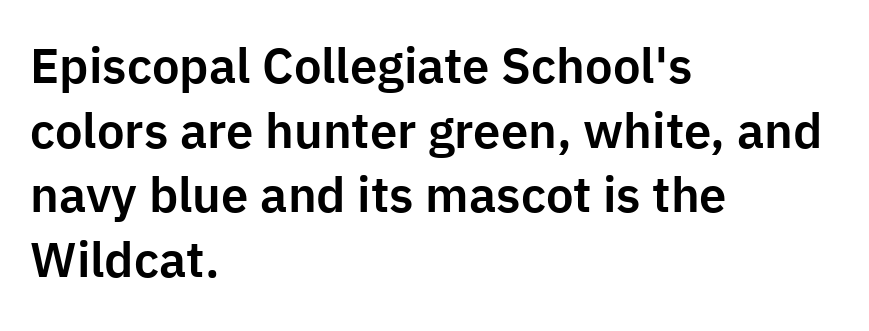
The image shows 49 px sans-serif type, upright; set left-aligned, normal line spacing (1.32x), normal letter spacing, not underlined; low stroke contrast and a medium x-height.
